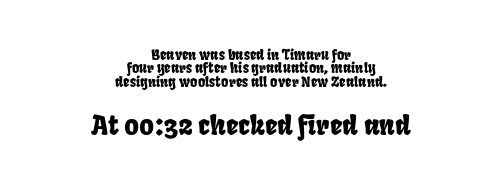
{"underline": "no", "align": "center", "line_spacing": "tight", "line_spacing_ratio": 0.96, "letter_spacing": "normal", "letter_spacing_em": 0.0, "larger_block": "second", "size_ratio": 1.93, "glyph_px": 27}
